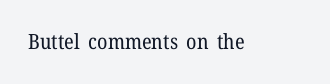
Q: Is the text bold? A: No.
Q: Is the text italic (slanted)? A: No, it is upright.
Q: Is the text underlined? A: No.
Q: Is the spacing between letters normal or unusually wide? A: Normal.
